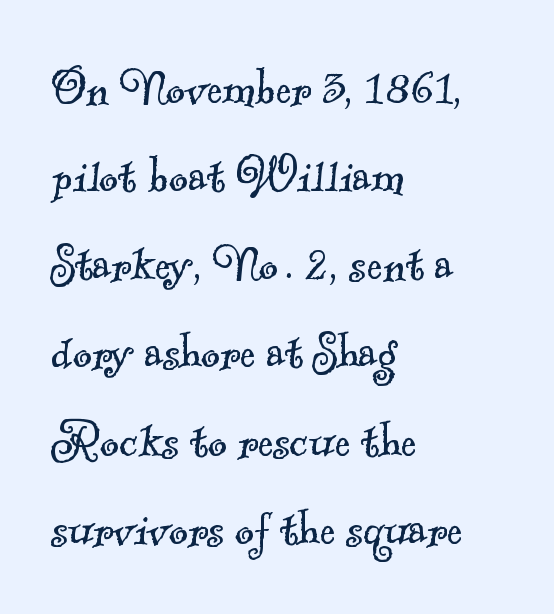
{"serif": "yes", "bold": "no", "weight": "light", "width": "normal", "x_height": "small", "monospaced": "no", "underline": "no", "align": "left", "line_spacing": "normal", "line_spacing_ratio": 1.52, "letter_spacing": "normal", "letter_spacing_em": 0.0, "glyph_px": 58}
